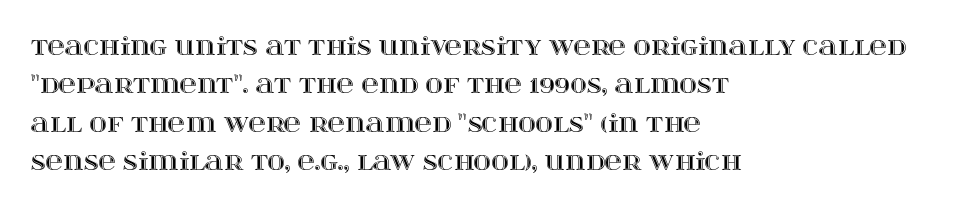
Q: Is the text italic (slanted)? A: No, it is upright.
Q: Is the text underlined? A: No.
Q: How is the paragraph aligned? A: Left-aligned.
Q: Is the spacing between letters normal or unusually wide? A: Normal.
Q: Is the spacing between lines tight, normal or loose? A: Normal.
